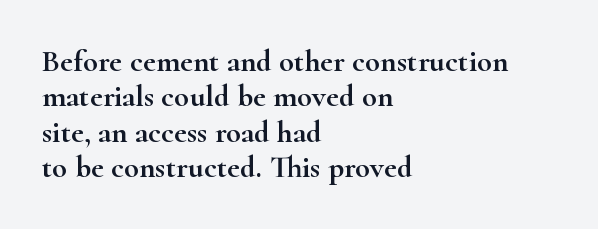
{"serif": "yes", "italic": "no", "width": "wide", "stroke_contrast": "high", "x_height": "small", "monospaced": "no", "underline": "no", "align": "left", "line_spacing": "tight", "line_spacing_ratio": 1.14, "letter_spacing": "normal", "letter_spacing_em": 0.0, "glyph_px": 31}
